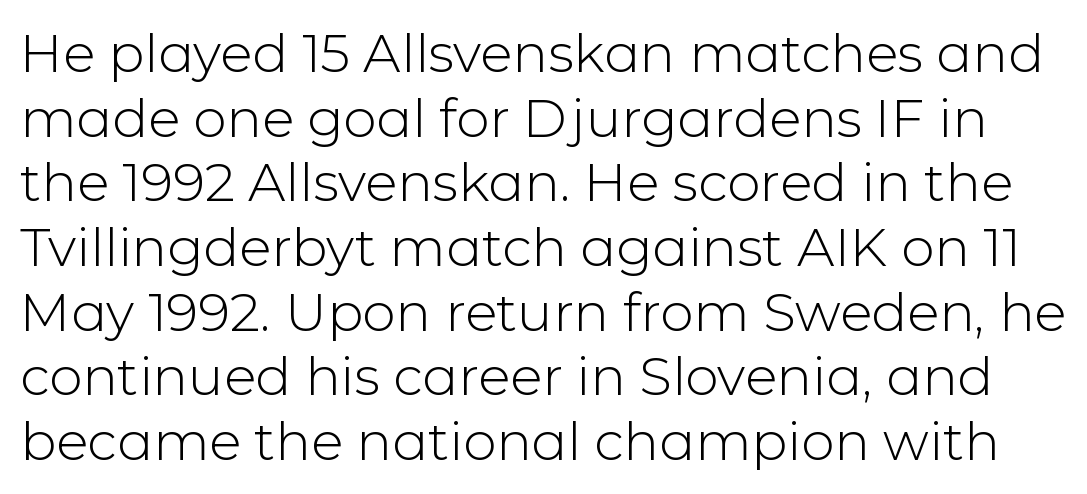
The image shows 53 px light sans-serif type, upright; set line spacing 1.22x, normal letter spacing, not underlined; low stroke contrast and a medium x-height.
